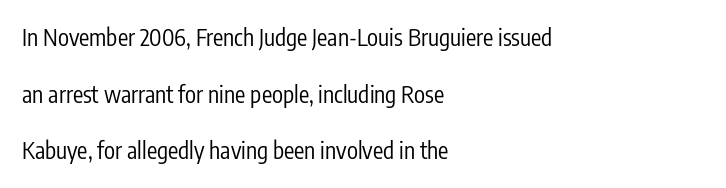
The image shows 23 px text type, upright; set left-aligned, loose line spacing (2.46x), normal letter spacing, not underlined.
